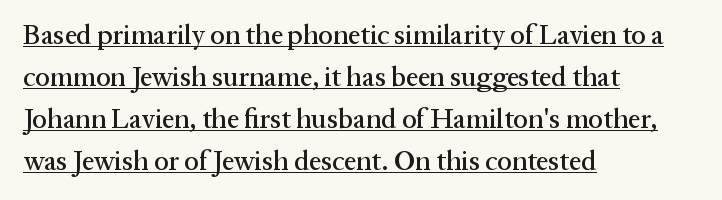
Q: Is the text italic (slanted)? A: No, it is upright.
Q: Is the text underlined? A: Yes.
Q: How is the paragraph aligned? A: Left-aligned.
Q: Is the spacing between letters normal or unusually wide? A: Normal.
Q: Is the spacing between lines tight, normal or loose? A: Normal.
